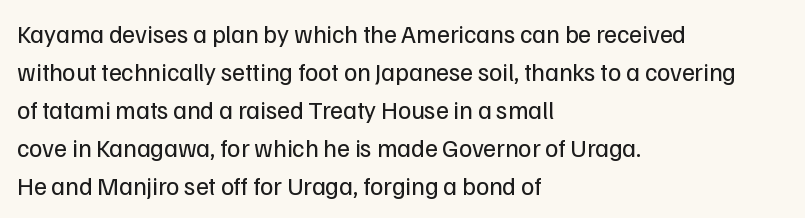
{"italic": "no", "bold": "no", "underline": "no", "align": "left", "line_spacing": "normal", "line_spacing_ratio": 1.52, "letter_spacing": "normal", "letter_spacing_em": 0.0, "glyph_px": 25}
